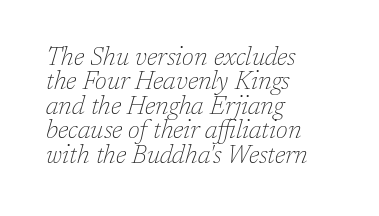
Observe the ordinary spacing: letters are neighbours, not strangers. Clear beneath every line of the passage. You can tell it's italic because the verticals aren't actually vertical. Horizontally, the lines are justified to the leading edge only. Very little white space separates one row of letters from the next. Stems here are at most as thick as an everyday book face.
